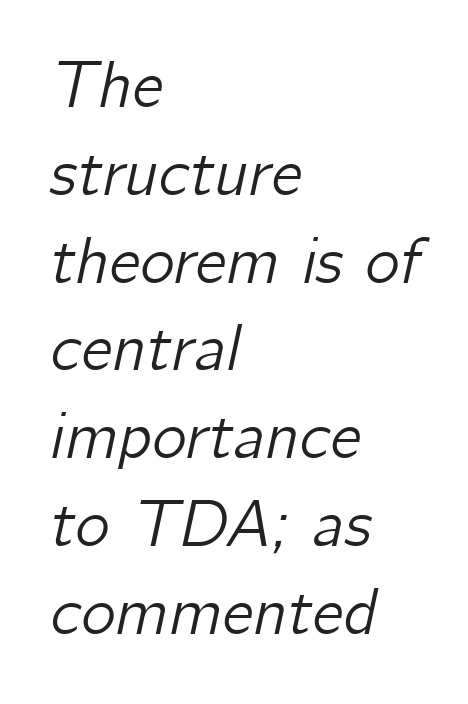
The image shows 66 px text type, italic (leaning right); set left-aligned, normal line spacing (1.33x), normal letter spacing, not underlined; low stroke contrast and a medium x-height.
